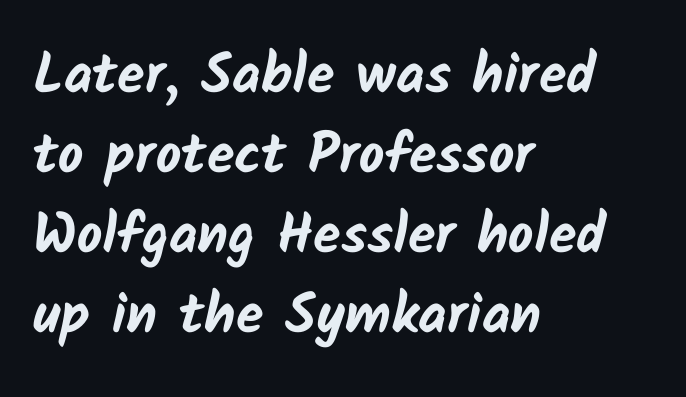
The image shows 56 px bold sans-serif type; set left-aligned, normal line spacing (1.43x), normal letter spacing, not underlined; low stroke contrast and a medium x-height.
